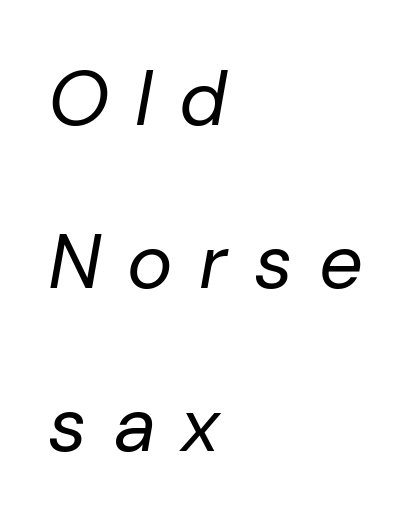
{"italic": "yes", "lean": "right", "slant_degrees": 10, "bold": "no", "weight": "regular", "width": "normal", "stroke_contrast": "low", "x_height": "medium", "monospaced": "no", "underline": "no", "align": "left", "line_spacing": "loose", "line_spacing_ratio": 2.12, "letter_spacing": "wide", "letter_spacing_em": 0.34, "glyph_px": 77}
